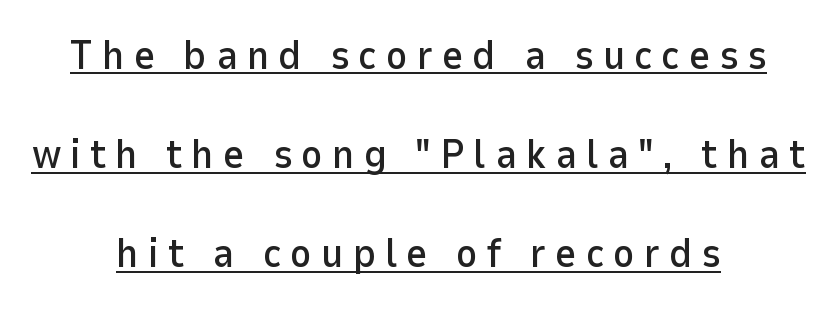
The image shows 41 px sans-serif type, upright; set centered, loose line spacing (2.42x), unusually wide letter spacing (+0.22 em), underlined; low stroke contrast and a medium x-height.
